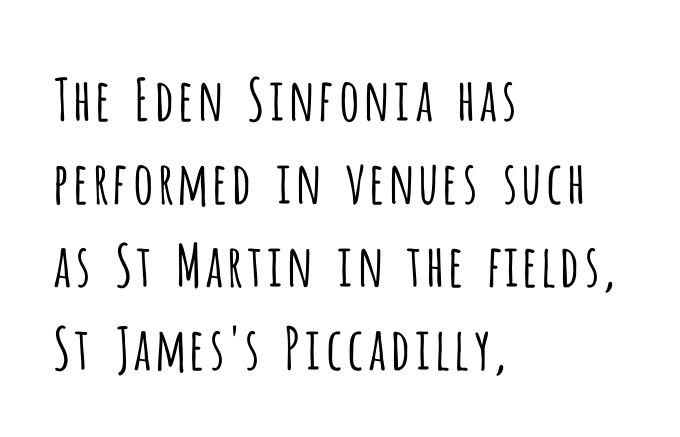
Descenders are the only things crossing below the line. Caption: multi-line text, flush left, ragged right. Heaviness? Minimal to ordinary, like unemphasized prose. Every character sits straight up, as roman type does.
